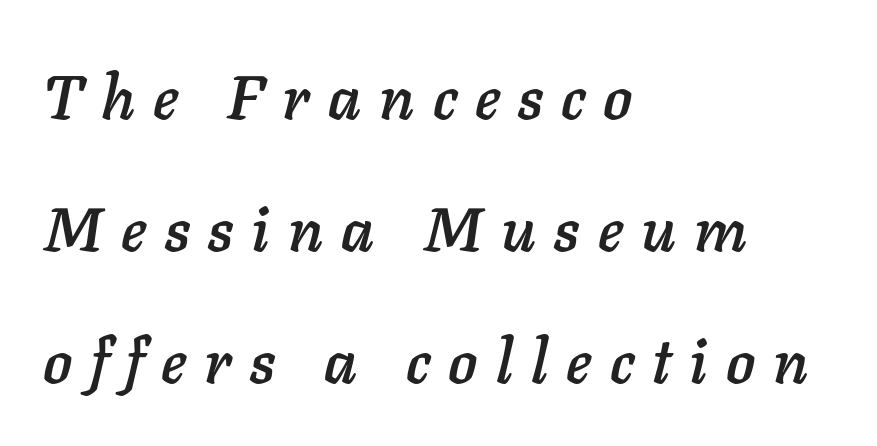
{"italic": "yes", "lean": "right", "slant_degrees": 11, "width": "normal", "stroke_contrast": "low", "x_height": "medium", "monospaced": "no", "underline": "no", "align": "left", "line_spacing": "loose", "line_spacing_ratio": 2.16, "letter_spacing": "wide", "letter_spacing_em": 0.3, "glyph_px": 61}
